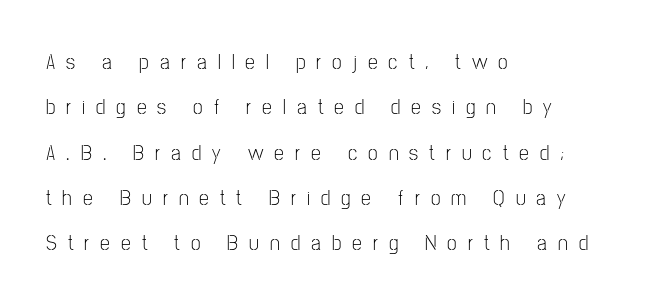
The passage shown stacks its lines with a broad gap. This rendering features lettering with no underline. A light-to-regular cut is what we see here. Short and long lines alike share a common starting point at left. Tall strokes in this sample are plumb rather than angled. Honestly, the letter spacing is so wide it's the main thing you notice.
